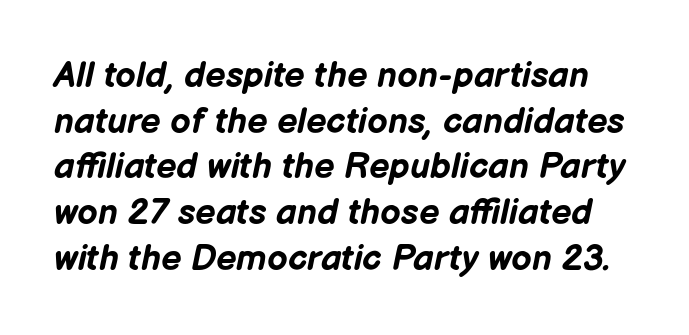
Nothing unusual about the tracking: characters are spaced as the font intends. Chunky letters — that's bold for sure. It's the slanting kind of type. Any mark beneath the type? The region is blank.
